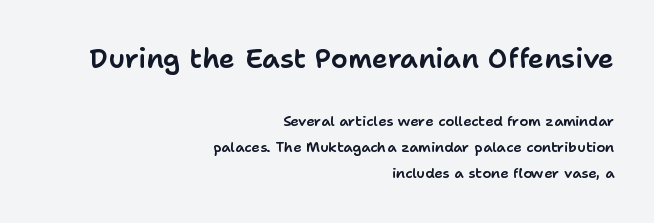
{"italic": "no", "underline": "no", "align": "right", "line_spacing_ratio": 1.84, "letter_spacing": "normal", "letter_spacing_em": 0.0, "larger_block": "first", "size_ratio": 1.93, "glyph_px": 27}
